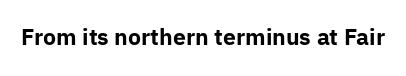
Short note: letters normally spaced. Words float on clear page, feet unadorned. The letters stand upright; this is a roman face. Heavy, bold letterforms.
